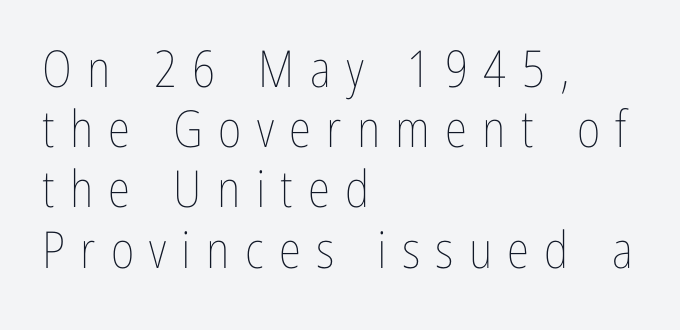
Q: Is the text bold? A: No.
Q: Is the text italic (slanted)? A: No, it is upright.
Q: Is the text underlined? A: No.
Q: How is the paragraph aligned? A: Left-aligned.
Q: Is the spacing between letters normal or unusually wide? A: Unusually wide.
Q: Width (condensed, normal, or wide)? A: Condensed.
Q: Stroke contrast? A: Low.
Q: x-height? A: Medium.
Q: Monospaced? A: No.
